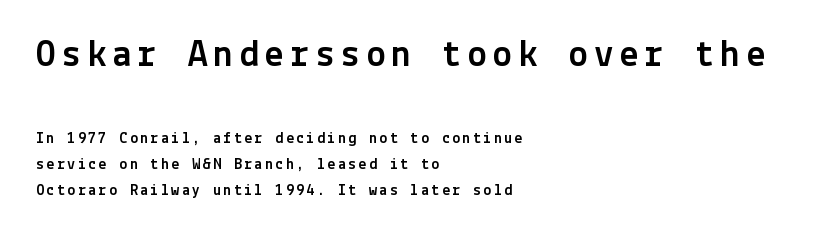
The image shows 39 px sans-serif type, upright; set left-aligned, normal line spacing (1.63x), not underlined; the first (top) block is 2.44x larger; a medium x-height.
